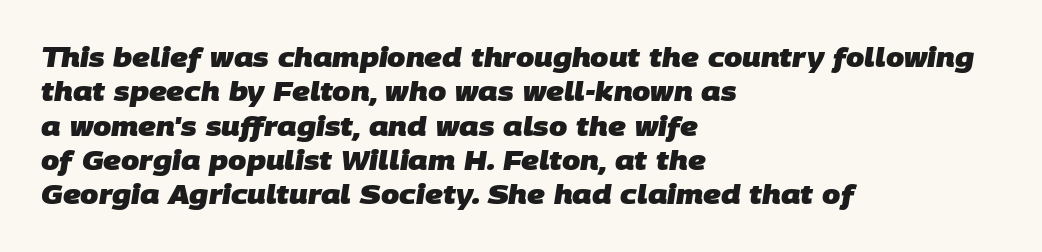
The rendering anchors every line to the left-hand side. The gap between lines stays unmarked. The characters look thick and weighty, a clear bold. Normally led — the rows are evenly, conventionally spaced. Letter spacing: default.
